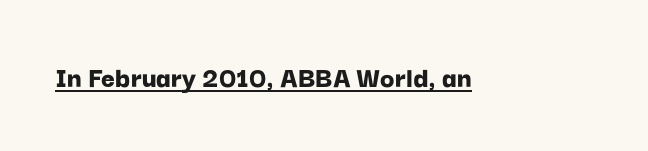
The image shows 30 px bold sans-serif type, upright; set normal letter spacing, underlined; low stroke contrast and a medium x-height.
